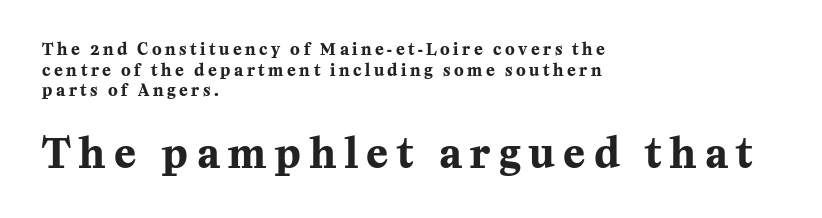
The image shows 40 px bold serif type, upright; set left-aligned, normal line spacing (1.29x), unusually wide letter spacing (+0.22 em), not underlined; the second (bottom) block is 2.5x larger; medium stroke contrast and a medium x-height.
